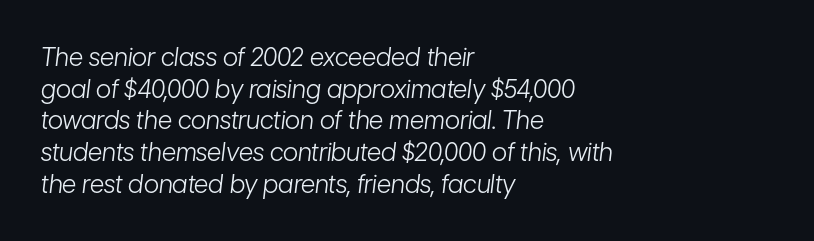
{"italic": "yes", "lean": "right", "slant_degrees": 7, "bold": "no", "underline": "no", "align": "left", "line_spacing": "normal", "line_spacing_ratio": 1.27, "letter_spacing": "normal", "letter_spacing_em": 0.0, "glyph_px": 25}
